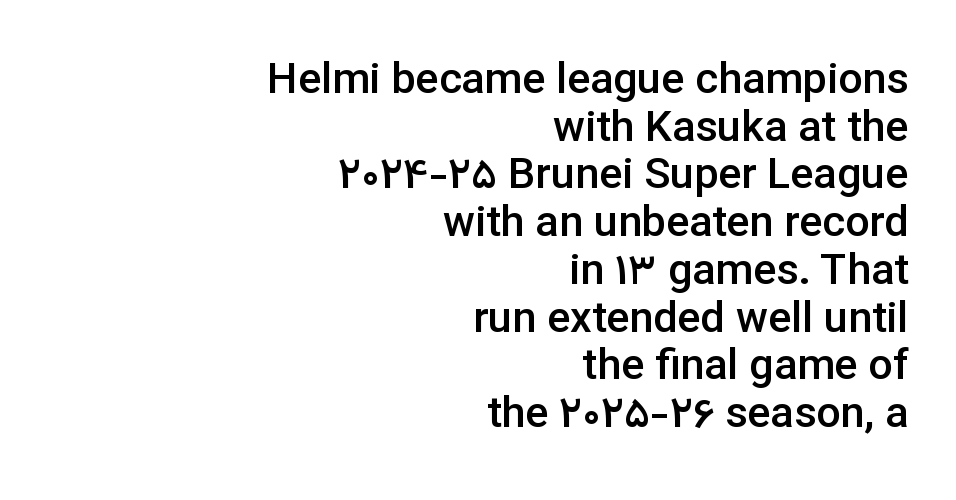
{"serif": "no", "italic": "no", "bold": "semi", "weight": "semibold", "width": "normal", "stroke_contrast": "low", "x_height": "medium", "monospaced": "no", "underline": "no", "align": "right", "line_spacing": "tight", "line_spacing_ratio": 1.11, "letter_spacing": "normal", "letter_spacing_em": 0.0, "glyph_px": 43}
